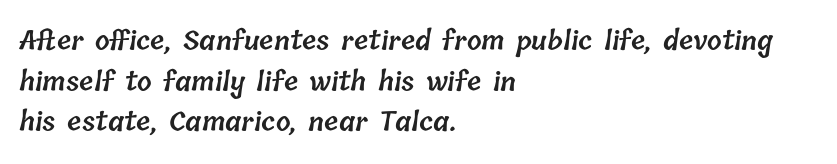
{"bold": "semi", "underline": "no", "align": "left", "line_spacing": "normal", "line_spacing_ratio": 1.56, "letter_spacing": "normal", "letter_spacing_em": 0.0, "glyph_px": 26}
